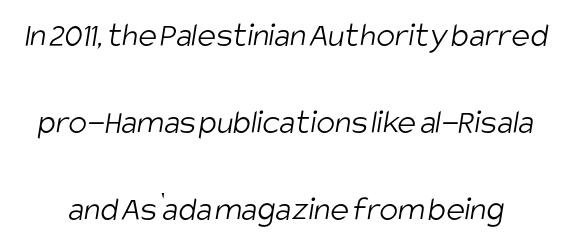
Does the leading feel generous? Absolutely, it's lavish. Typographically, this falls in the sans-serif category. Standard letterfit; no display-style spreading of the glyphs. Beneath every word, the page is bare. Stem width sits at or under what a default text font uses.
